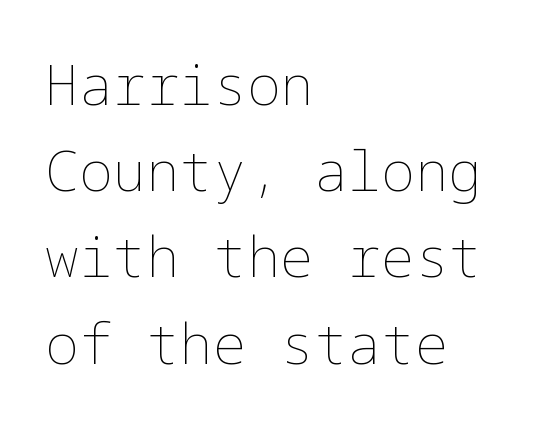
This rendering uses left alignment, leaving the right contour irregular. What's the leading like? Ordinary, nothing unusual. The baseline area is clear. Weight class: somewhere from thin through regular. In terms of letterspacing, this is plain default setting. Style check: upright.
